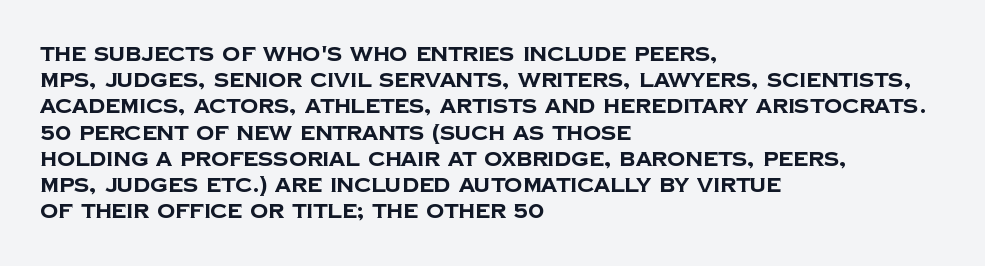
{"bold": "yes", "underline": "no", "align": "left", "line_spacing": "normal", "line_spacing_ratio": 1.31, "letter_spacing": "normal", "letter_spacing_em": 0.0, "glyph_px": 20}
